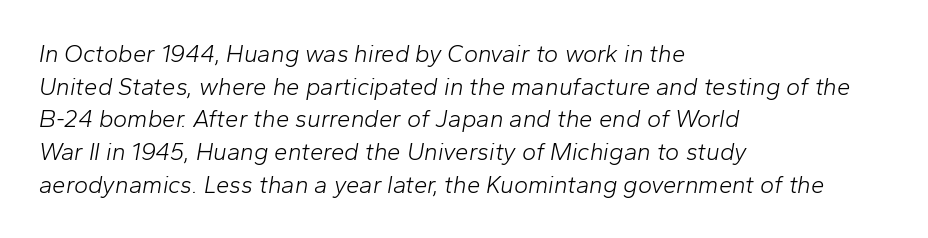
The image shows 24 px text type, italic (leaning right); set left-aligned, normal line spacing (1.36x), normal letter spacing, not underlined.
